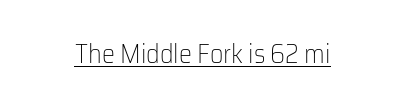
The image shows 26 px text type, upright; set normal letter spacing, underlined.
